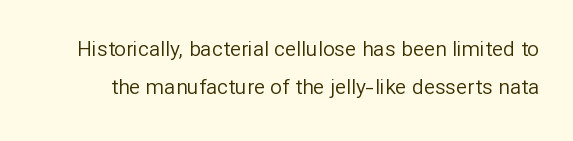
{"italic": "no", "bold": "no", "underline": "no", "line_spacing_ratio": 1.81, "letter_spacing": "normal", "letter_spacing_em": 0.0, "glyph_px": 21}
